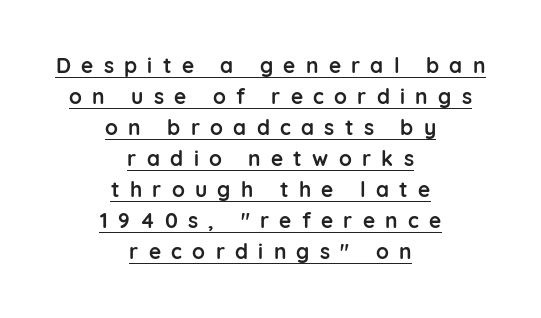
The image shows 21 px bold type, upright; set centered, normal line spacing (1.48x), unusually wide letter spacing (+0.49 em), underlined.
